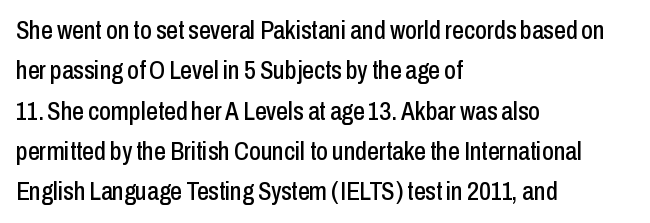
The image shows 26 px text type, upright; set left-aligned, normal line spacing (1.55x), normal letter spacing, not underlined.
